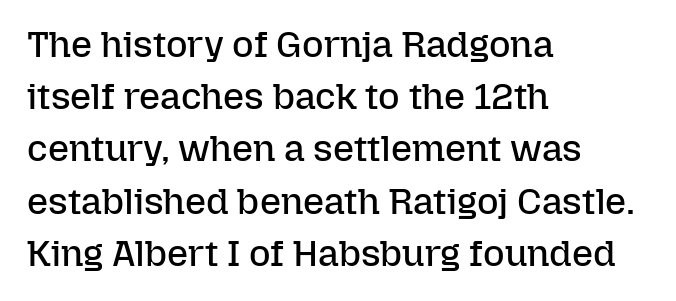
{"italic": "no", "bold": "no", "weight": "regular", "width": "normal", "stroke_contrast": "low", "x_height": "medium", "monospaced": "no", "underline": "no", "align": "left", "line_spacing": "normal", "line_spacing_ratio": 1.41, "letter_spacing": "normal", "letter_spacing_em": 0.0, "glyph_px": 37}
